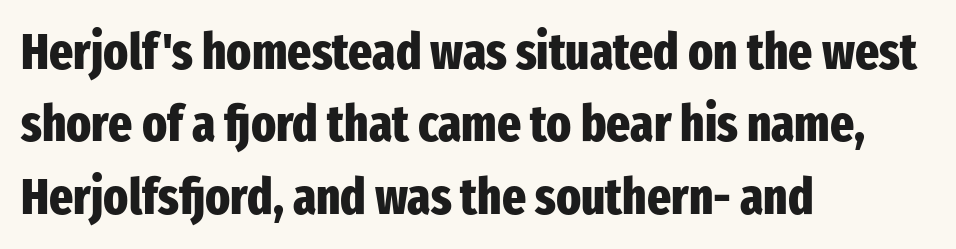
Summary of weight: heavy, a full bold. Lines of text with bare space underneath. Here the designer chose a conventional face with non-uniform glyph widths. One glance says typical: line gaps are just what's usual.
